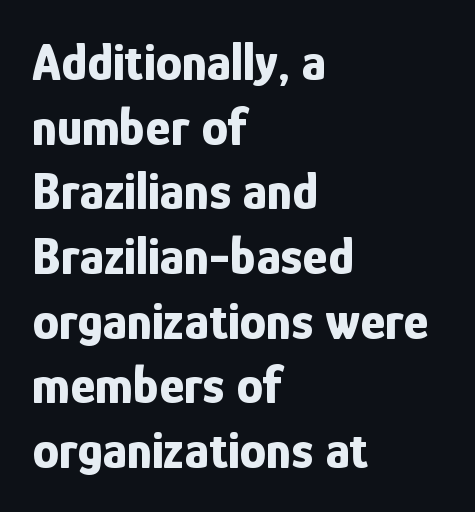
{"serif": "no", "italic": "no", "bold": "yes", "weight": "bold", "width": "condensed", "stroke_contrast": "low", "x_height": "medium", "monospaced": "no", "underline": "no", "align": "left", "line_spacing_ratio": 1.22, "letter_spacing": "normal", "letter_spacing_em": 0.0, "glyph_px": 53}
